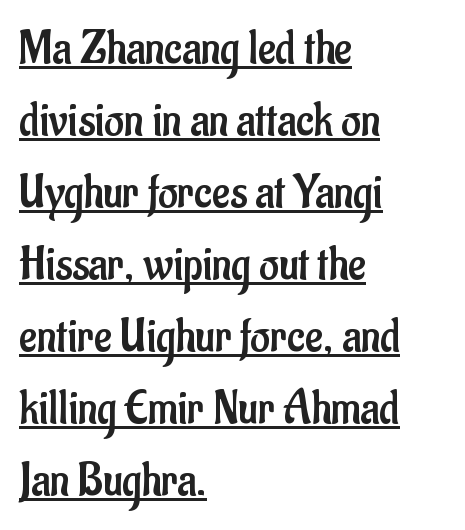
{"serif": "no", "italic": "no", "bold": "no", "weight": "regular", "width": "condensed", "stroke_contrast": "low", "x_height": "small", "monospaced": "no", "underline": "yes", "align": "left", "line_spacing": "normal", "line_spacing_ratio": 1.5, "letter_spacing": "normal", "letter_spacing_em": 0.0, "glyph_px": 48}
